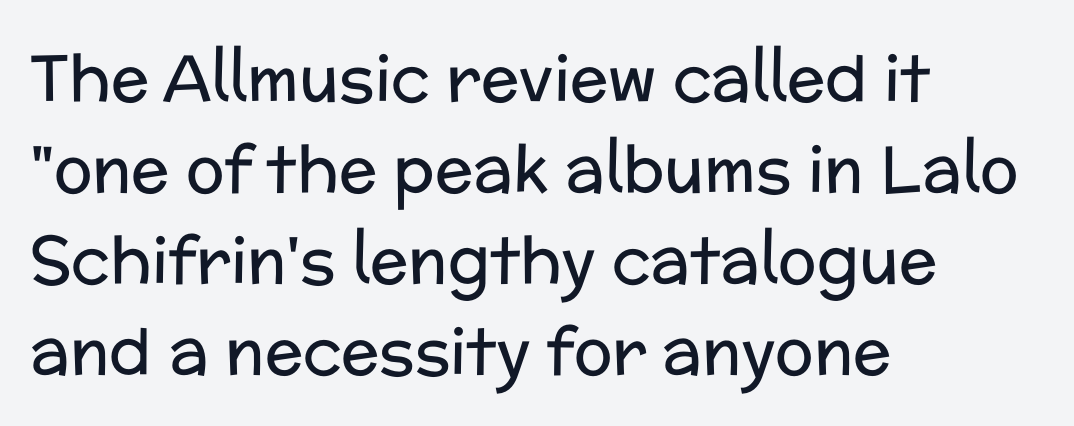
Q: Is the text bold? A: No.
Q: Is the text italic (slanted)? A: No, it is upright.
Q: Is the typeface a serif or a sans-serif typeface? A: Sans-serif.
Q: Is the text underlined? A: No.
Q: How is the paragraph aligned? A: Left-aligned.
Q: Is the spacing between letters normal or unusually wide? A: Normal.
Q: Is the spacing between lines tight, normal or loose? A: Normal.
Q: Width (condensed, normal, or wide)? A: Normal.
Q: Stroke contrast? A: Low.
Q: x-height? A: Medium.
Q: Monospaced? A: No.
